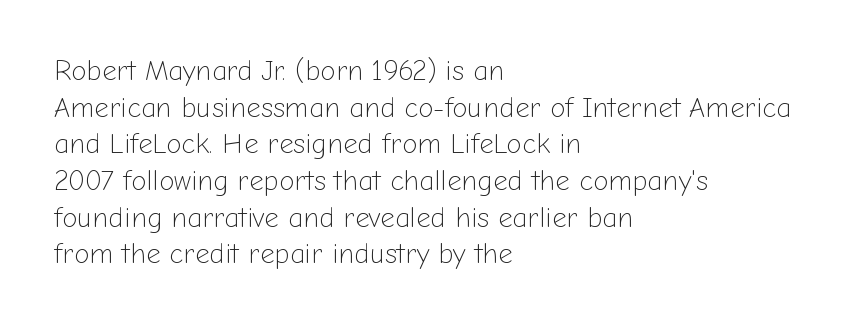
The image shows 28 px light sans-serif type, upright; set left-aligned, normal line spacing (1.31x), normal letter spacing, not underlined; low stroke contrast and a medium x-height.
